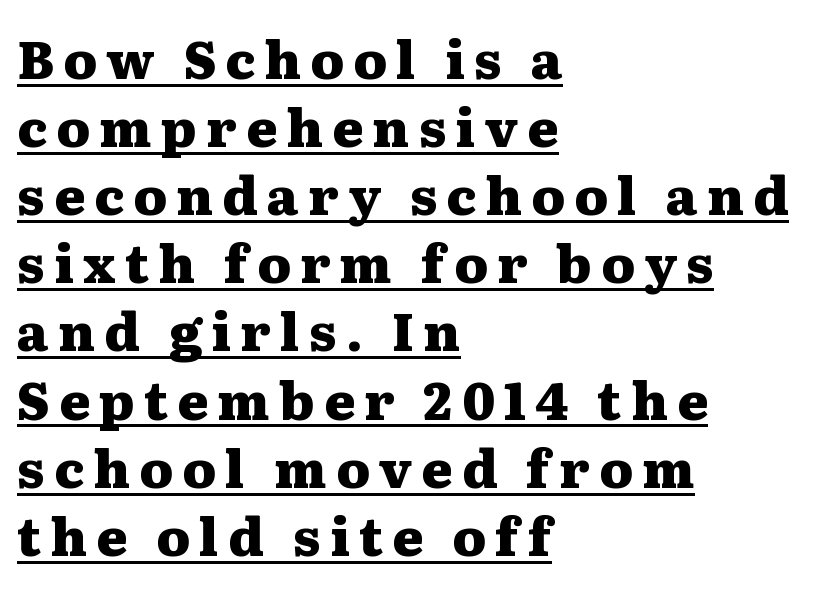
Q: Is the text bold? A: Yes.
Q: Is the text italic (slanted)? A: No, it is upright.
Q: Is the typeface a serif or a sans-serif typeface? A: Serif.
Q: Is the text underlined? A: Yes.
Q: How is the paragraph aligned? A: Left-aligned.
Q: Is the spacing between lines tight, normal or loose? A: Normal.
Q: Width (condensed, normal, or wide)? A: Wide.
Q: Stroke contrast? A: Medium.
Q: x-height? A: Medium.
Q: Monospaced? A: No.
